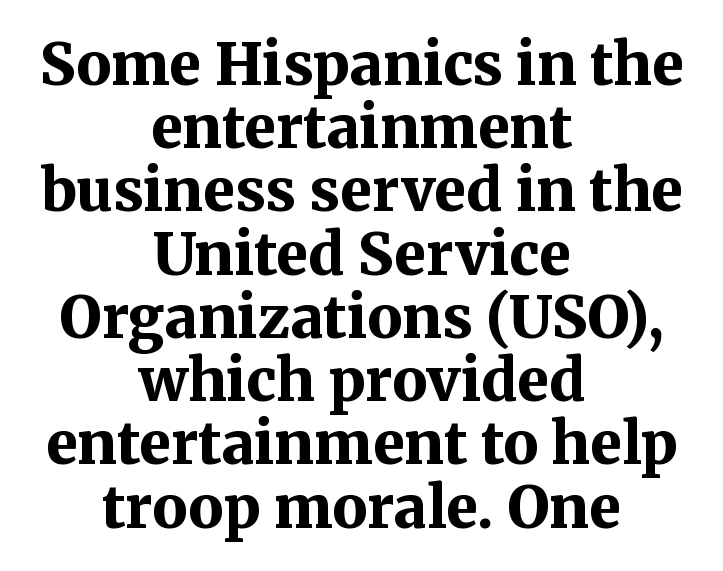
{"serif": "yes", "italic": "no", "bold": "yes", "weight": "bold", "width": "normal", "stroke_contrast": "medium", "x_height": "medium", "monospaced": "no", "underline": "no", "align": "center", "line_spacing": "tight", "line_spacing_ratio": 1.09, "letter_spacing": "normal", "letter_spacing_em": 0.0, "glyph_px": 58}
